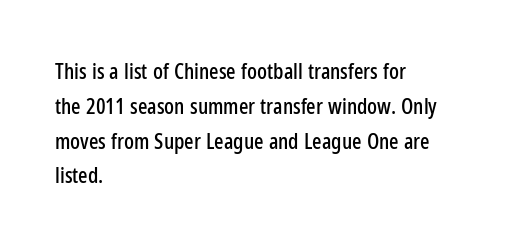
{"italic": "no", "underline": "no", "align": "left", "line_spacing": "normal", "line_spacing_ratio": 1.58, "letter_spacing": "normal", "letter_spacing_em": 0.0, "glyph_px": 22}
